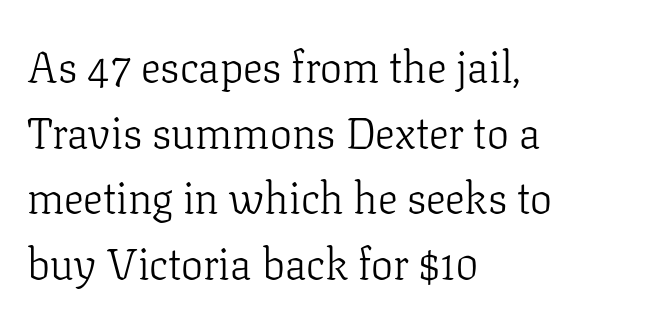
These lines are composed in type with serifs. Vertical stems look standard width or narrower in stroke. Style check: upright. Underline: absent. These lines are rendered in a variable-pitch font. All the whitespace from short lines collects on the right.
